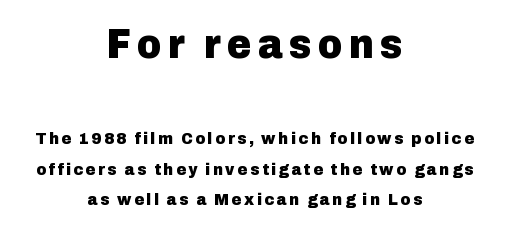
Q: Is the text bold? A: Yes.
Q: Is the text italic (slanted)? A: No, it is upright.
Q: Is the typeface a serif or a sans-serif typeface? A: Sans-serif.
Q: Is the text underlined? A: No.
Q: How is the paragraph aligned? A: Centered.
Q: Which block of text is set in a larger size, the first (top) or the second (bottom)? A: The first (top) one.
Q: Width (condensed, normal, or wide)? A: Normal.
Q: Stroke contrast? A: Low.
Q: x-height? A: Medium.
Q: Monospaced? A: No.
